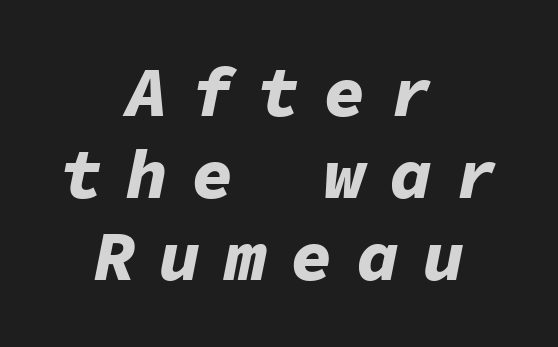
The image shows 70 px bold type, italic (leaning right), monospaced; set centered, line spacing 1.17x, unusually wide letter spacing (+0.34 em), not underlined; low stroke contrast and a medium x-height.
